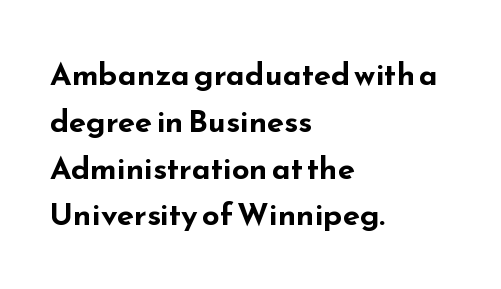
Evenly set lines give the paragraph a standard silhouette. Typesetter's note: full bold, strokes at maximum text heaviness. Spacing between characters is what you'd get straight out of the box. Line starts are locked; line ends wander. Is this a sans? Yes — the strokes have no serifs. Varying glyph widths throughout — classic text-font behaviour.
